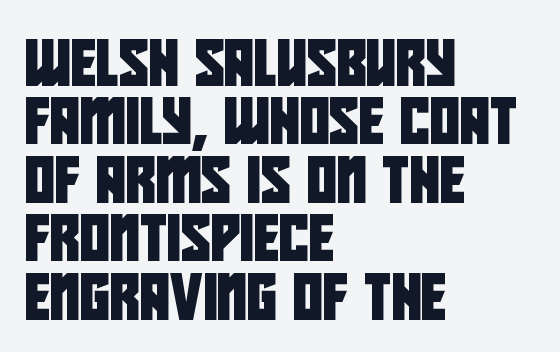
The image shows 46 px condensed sans-serif type; set left-aligned, normal line spacing (1.27x), normal letter spacing, not underlined; low stroke contrast and a large x-height.
